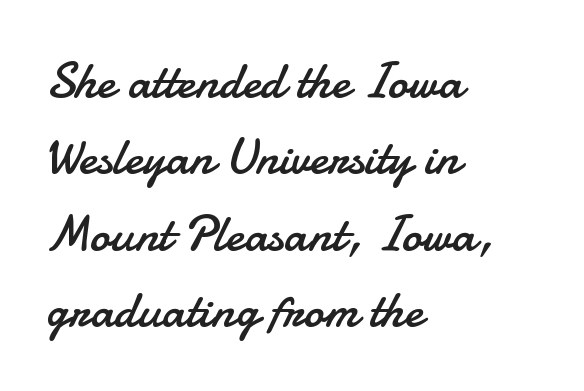
{"serif": "no", "bold": "no", "weight": "regular", "width": "normal", "stroke_contrast": "low", "x_height": "small", "monospaced": "no", "underline": "no", "align": "left", "line_spacing": "normal", "line_spacing_ratio": 1.5, "letter_spacing": "normal", "letter_spacing_em": 0.0, "glyph_px": 51}
